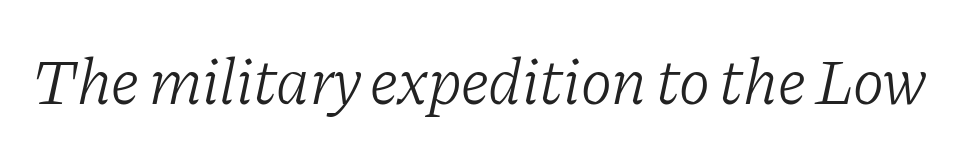
The image shows 66 px light serif type, italic (leaning right); set normal letter spacing, not underlined; low stroke contrast and a medium x-height.
